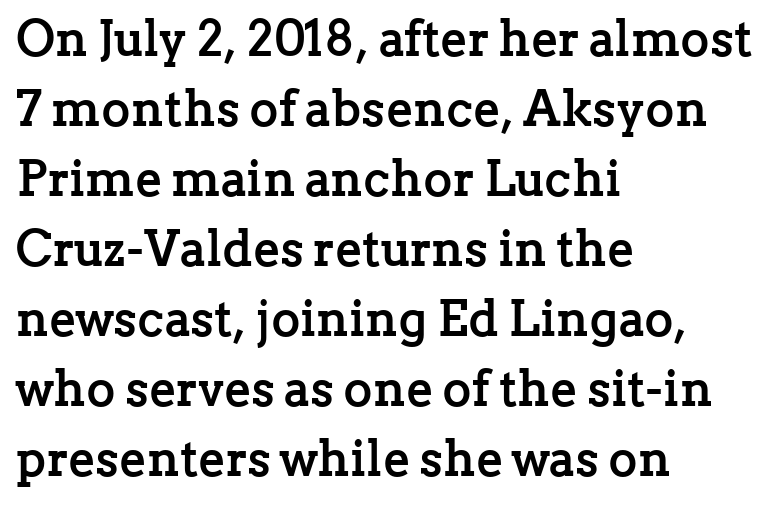
Underline: absent. I'd describe the lettering as bold — thick and assertive. The rendering uses natural spacing where letterforms have individual widths. Classification — serif. Posture: vertical.
